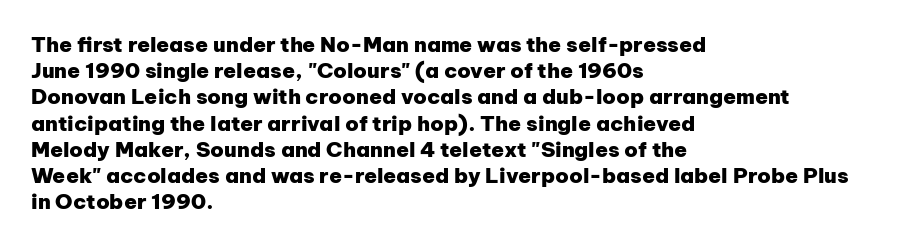
Q: Is the text bold? A: Yes.
Q: Is the text italic (slanted)? A: No, it is upright.
Q: Is the text underlined? A: No.
Q: How is the paragraph aligned? A: Left-aligned.
Q: Is the spacing between letters normal or unusually wide? A: Normal.
Q: Is the spacing between lines tight, normal or loose? A: Normal.
